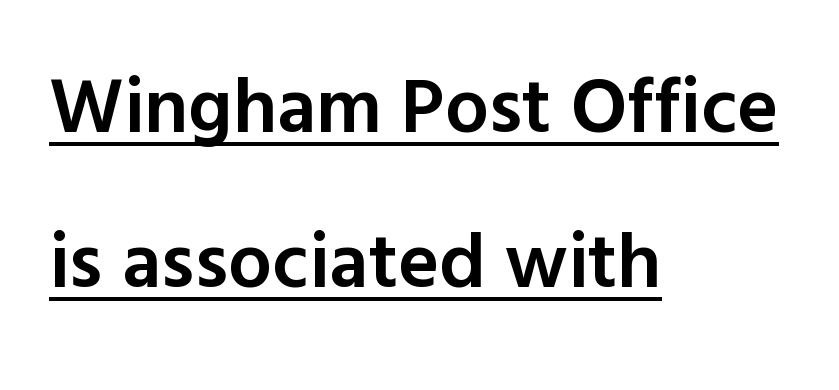
{"serif": "no", "italic": "no", "bold": "semi", "weight": "semibold", "width": "normal", "x_height": "medium", "monospaced": "no", "underline": "yes", "align": "left", "line_spacing": "loose", "line_spacing_ratio": 1.99, "letter_spacing": "normal", "letter_spacing_em": 0.0, "glyph_px": 78}
